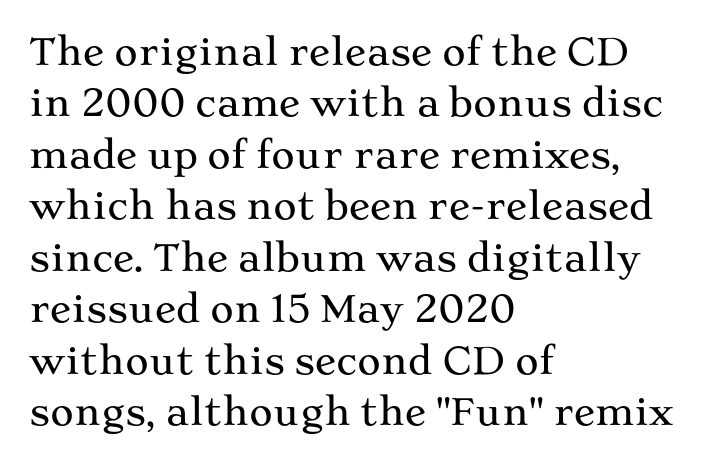
{"serif": "yes", "italic": "no", "width": "wide", "stroke_contrast": "medium", "x_height": "medium", "monospaced": "no", "underline": "no", "align": "left", "line_spacing": "normal", "line_spacing_ratio": 1.43, "letter_spacing": "normal", "letter_spacing_em": 0.0, "glyph_px": 36}
